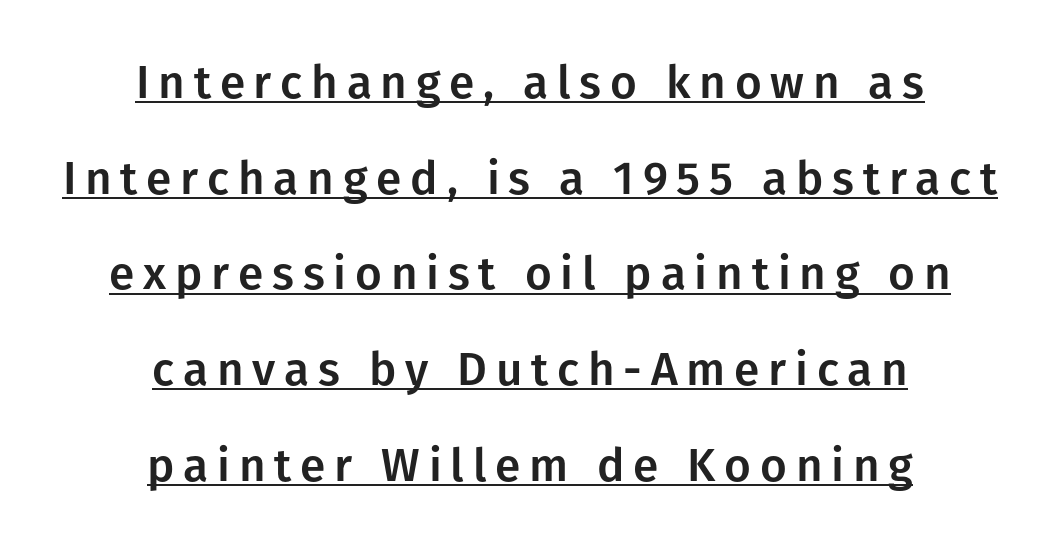
Q: Is the text italic (slanted)? A: No, it is upright.
Q: Is the typeface a serif or a sans-serif typeface? A: Sans-serif.
Q: Is the text underlined? A: Yes.
Q: How is the paragraph aligned? A: Centered.
Q: Is the spacing between lines tight, normal or loose? A: Loose.
Q: Width (condensed, normal, or wide)? A: Normal.
Q: Stroke contrast? A: Low.
Q: x-height? A: Medium.
Q: Monospaced? A: No.
